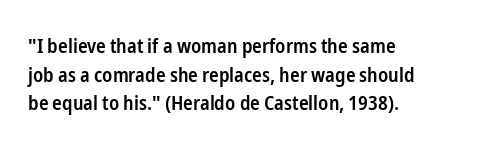
Q: Is the text bold? A: Semi-bold.
Q: Is the text italic (slanted)? A: No, it is upright.
Q: Is the text underlined? A: No.
Q: How is the paragraph aligned? A: Left-aligned.
Q: Is the spacing between letters normal or unusually wide? A: Normal.
Q: Is the spacing between lines tight, normal or loose? A: Normal.
